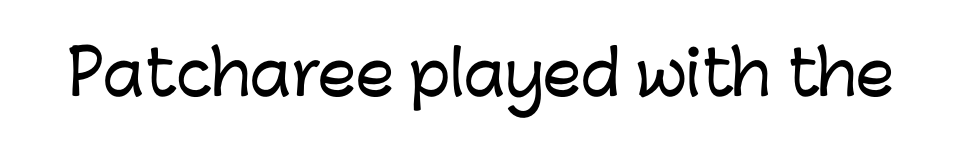
Q: Is the text italic (slanted)? A: No, it is upright.
Q: Is the typeface a serif or a sans-serif typeface? A: Sans-serif.
Q: Is the text underlined? A: No.
Q: Is the spacing between letters normal or unusually wide? A: Normal.
Q: Width (condensed, normal, or wide)? A: Normal.
Q: Stroke contrast? A: Low.
Q: x-height? A: Medium.
Q: Monospaced? A: No.
